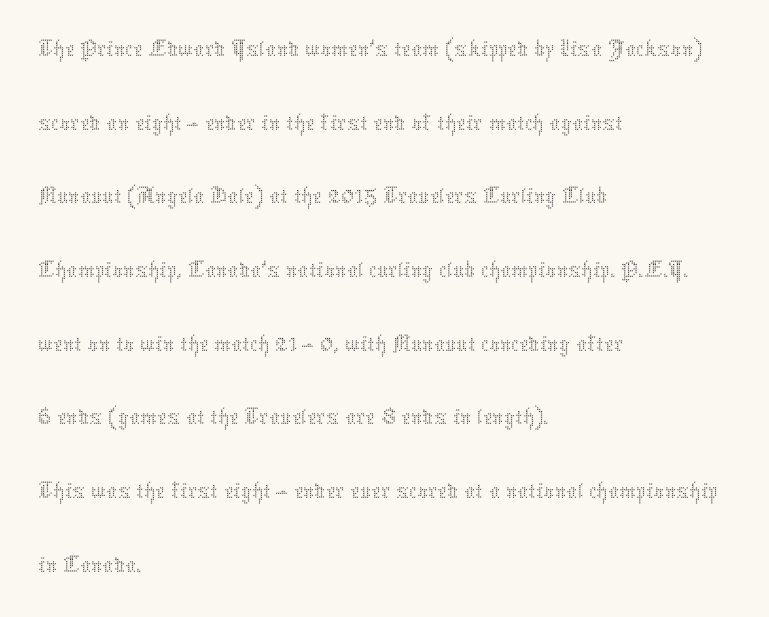
The image shows 53 px thin type, upright; set left-aligned, normal line spacing (1.39x), normal letter spacing, not underlined; medium stroke contrast and a medium x-height.
